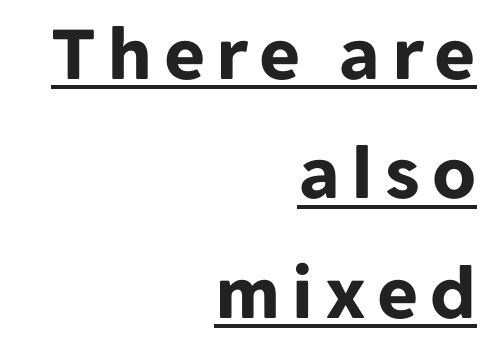
Letterform terminals end flat and unadorned throughout the passage. Strong, thick strokes mark this as bold type. The glyphs are accompanied by a horizontal stroke just below them. The paragraph has a hard right edge and a soft left edge.
